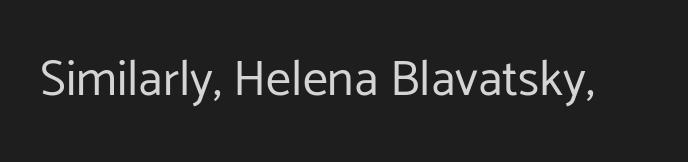
{"serif": "no", "italic": "no", "bold": "no", "weight": "regular", "width": "normal", "stroke_contrast": "low", "x_height": "medium", "monospaced": "no", "underline": "no", "letter_spacing": "normal", "letter_spacing_em": 0.0, "glyph_px": 50}
